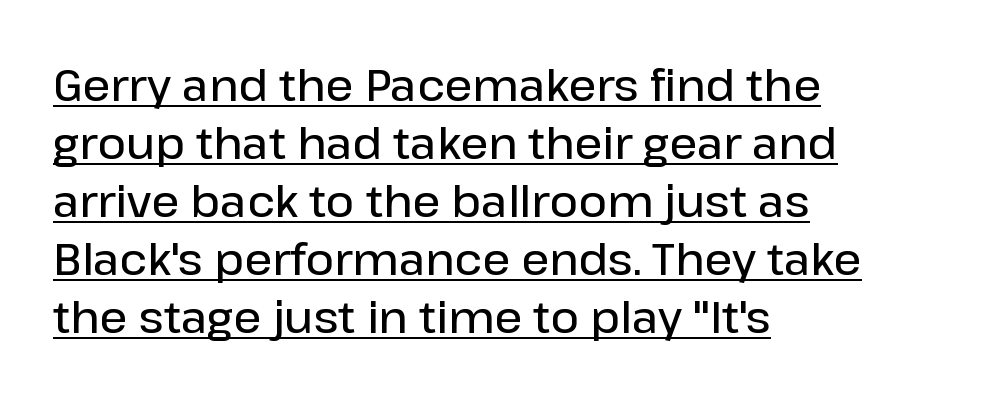
Q: Is the text bold? A: Semi-bold.
Q: Is the text italic (slanted)? A: No, it is upright.
Q: Is the typeface a serif or a sans-serif typeface? A: Sans-serif.
Q: Is the text underlined? A: Yes.
Q: How is the paragraph aligned? A: Left-aligned.
Q: Is the spacing between letters normal or unusually wide? A: Normal.
Q: Is the spacing between lines tight, normal or loose? A: Normal.
Q: Width (condensed, normal, or wide)? A: Normal.
Q: Stroke contrast? A: Low.
Q: x-height? A: Medium.
Q: Monospaced? A: No.
